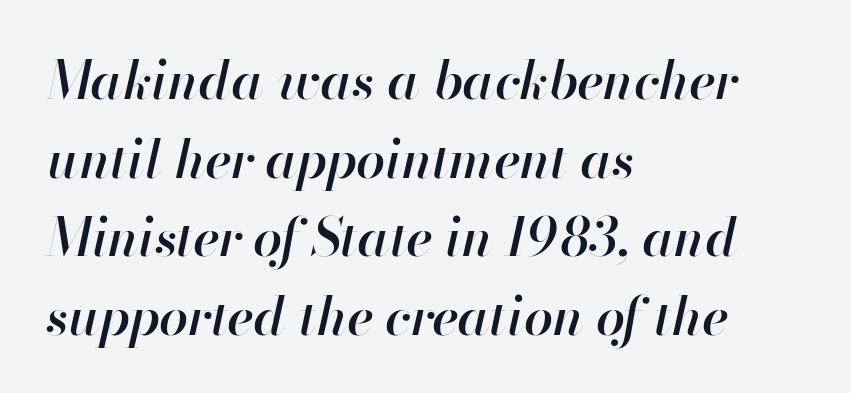
{"italic": "yes", "lean": "right", "slant_degrees": 13, "bold": "semi", "weight": "semibold", "width": "normal", "stroke_contrast": "high", "x_height": "small", "monospaced": "no", "underline": "no", "align": "left", "line_spacing": "normal", "line_spacing_ratio": 1.51, "letter_spacing": "normal", "letter_spacing_em": 0.0, "glyph_px": 52}
